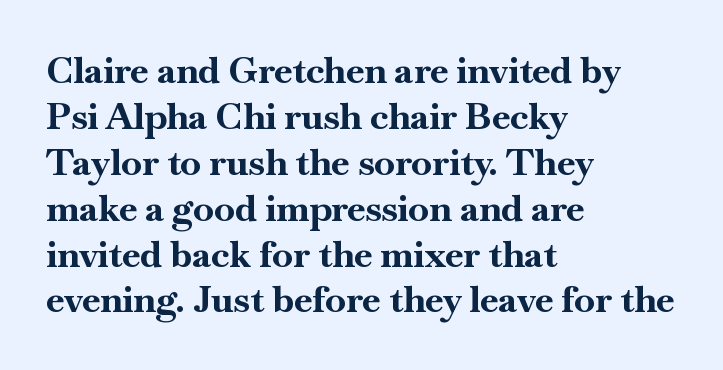
Standard letterfit; no display-style spreading of the glyphs. Clear beneath every line of the passage. Do the characters align in a grid? No, the font is proportional. The letters stand straight up with perfectly vertical stems. Does the weight exceed regular? Yes, all the way to bold. Left-aligned paragraph, ragged on the right.
